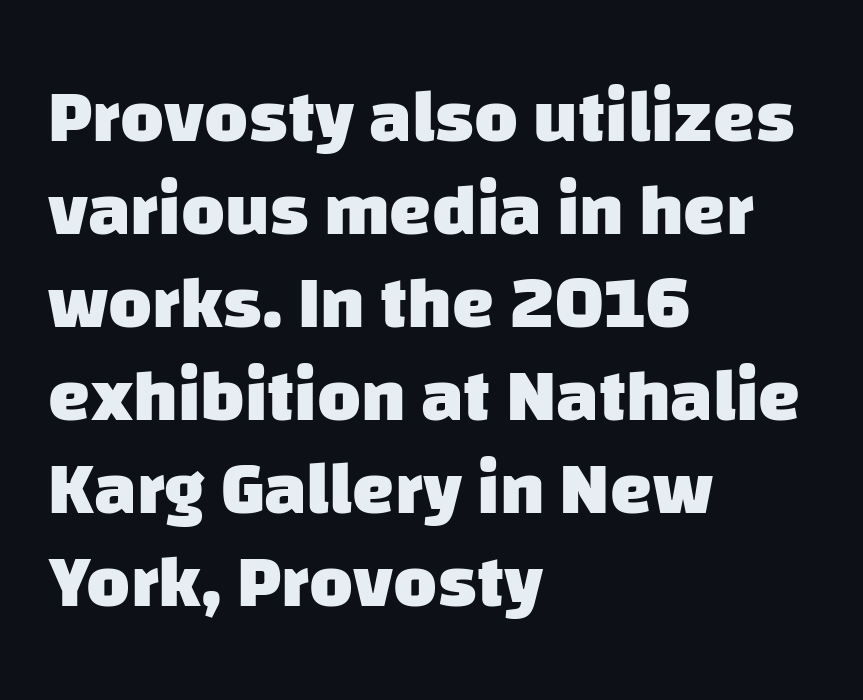
{"serif": "no", "bold": "yes", "weight": "heavy", "width": "normal", "stroke_contrast": "low", "x_height": "large", "monospaced": "no", "underline": "no", "align": "left", "line_spacing_ratio": 1.24, "letter_spacing": "normal", "letter_spacing_em": 0.0, "glyph_px": 75}
